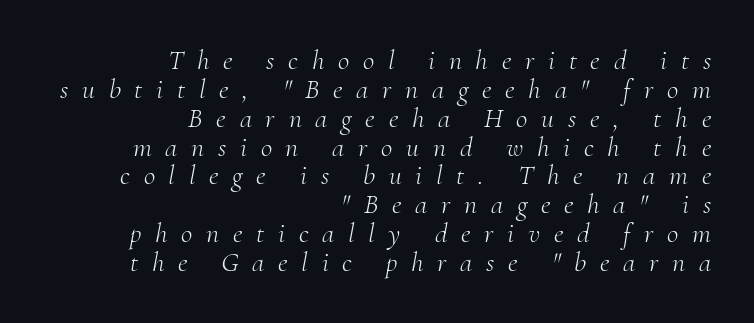
This rendering widens character spacing well past its baseline value. Rows of type sit shoulder to shoulder in the vertical direction. Slant detected: the letters are inclined. No heavy texture on the line: the type isn't bold. Each line ends at the same right margin while the left side varies.
